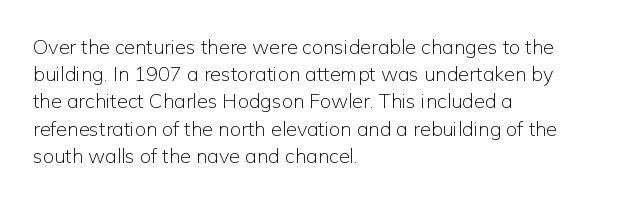
The text block is weighted toward the left margin, trailing off unevenly rightward. Summary of vertical rhythm: regular, with standard interline spacing. Spacing between characters is what you'd get straight out of the box. The letterforms sit at book weight or below.
